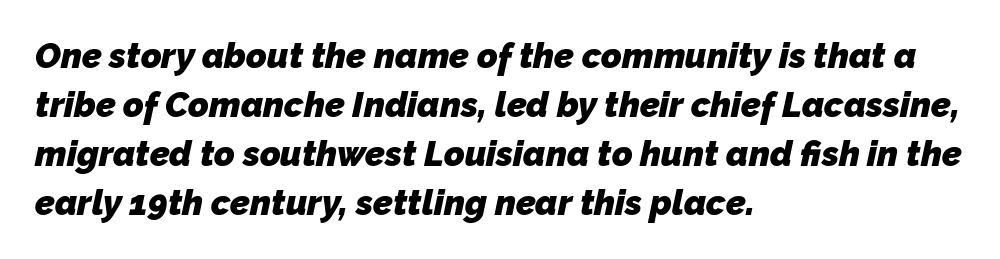
Set as a true bold cut, around the 700 mark. This rendering employs a face without finishing strokes, i.e., a sans-serif. Caption: multi-line text, flush left, ragged right. Look at the tracking — it's just the regular setting, nothing added. The area under the type is left untouched. The face used here is proportionally spaced, like ordinary book or web type.
